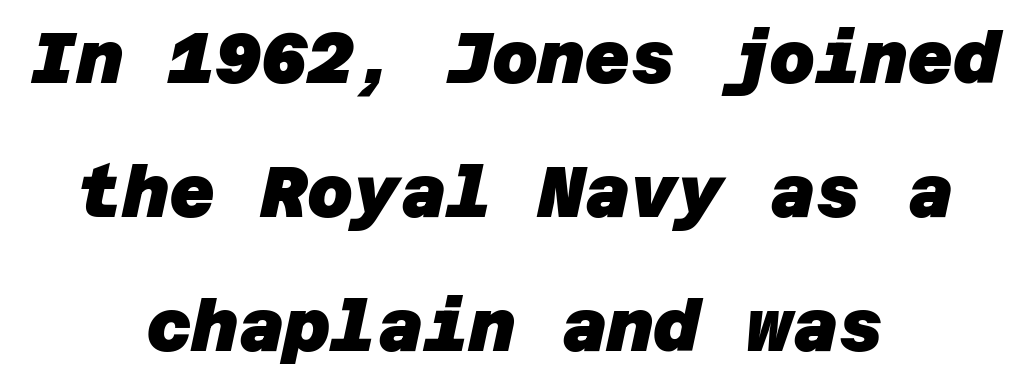
Q: Is the text bold? A: Yes.
Q: Is the typeface a serif or a sans-serif typeface? A: Sans-serif.
Q: Is the text underlined? A: No.
Q: How is the paragraph aligned? A: Centered.
Q: Is the spacing between letters normal or unusually wide? A: Normal.
Q: Width (condensed, normal, or wide)? A: Normal.
Q: Stroke contrast? A: Low.
Q: x-height? A: Large.
